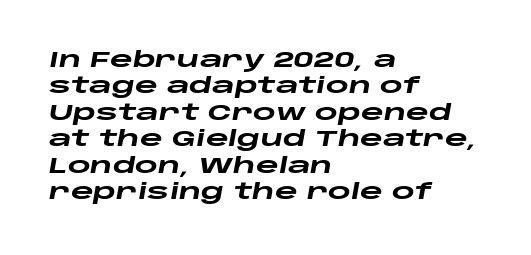
Look at the tracking — it's just the regular setting, nothing added. The setting favours the left margin, as ordinary paragraphs usually do. Slant detected: the letters are inclined. Thick stems and heavy bowls — unmistakably bold.
